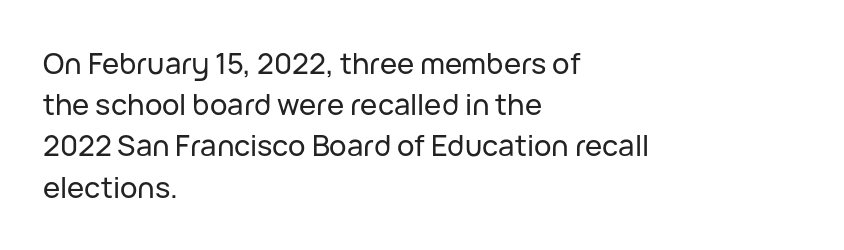
The image shows 29 px sans-serif type, upright; set left-aligned, normal line spacing (1.42x), normal letter spacing, not underlined; low stroke contrast and a medium x-height.
